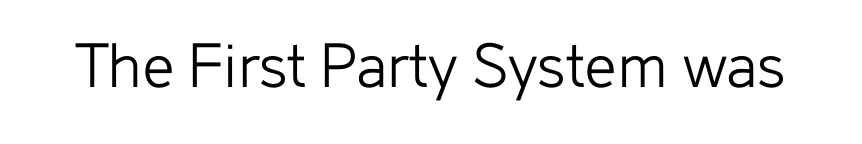
Q: Is the text bold? A: No.
Q: Is the text italic (slanted)? A: No, it is upright.
Q: Is the typeface a serif or a sans-serif typeface? A: Sans-serif.
Q: Is the text underlined? A: No.
Q: Is the spacing between letters normal or unusually wide? A: Normal.
Q: Width (condensed, normal, or wide)? A: Normal.
Q: Stroke contrast? A: Low.
Q: x-height? A: Medium.
Q: Monospaced? A: No.
